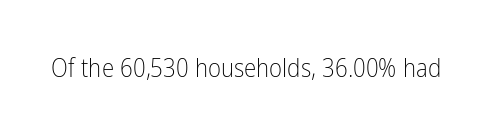
Q: Is the text bold? A: No.
Q: Is the text italic (slanted)? A: No, it is upright.
Q: Is the text underlined? A: No.
Q: Is the spacing between letters normal or unusually wide? A: Normal.
